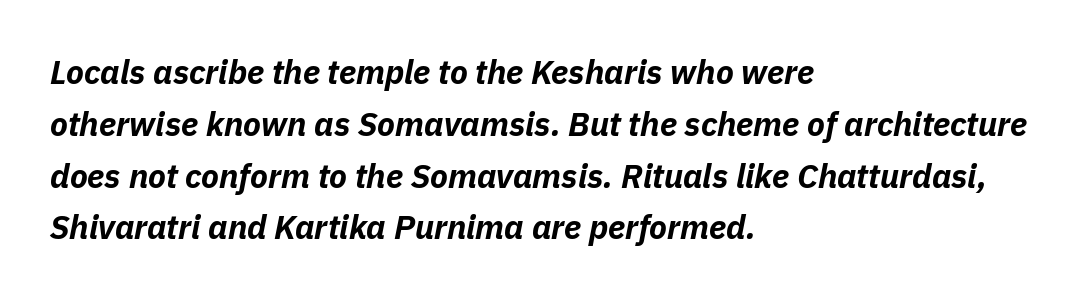
The image shows 33 px bold type, italic (leaning right); set left-aligned, normal line spacing (1.57x), normal letter spacing, not underlined; low stroke contrast and a medium x-height.
